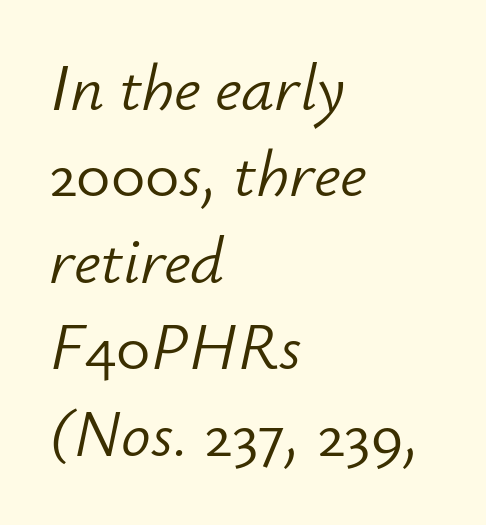
The image shows 66 px light type, italic (leaning right); set left-aligned, normal line spacing (1.31x), normal letter spacing, not underlined; low stroke contrast and a small x-height.
